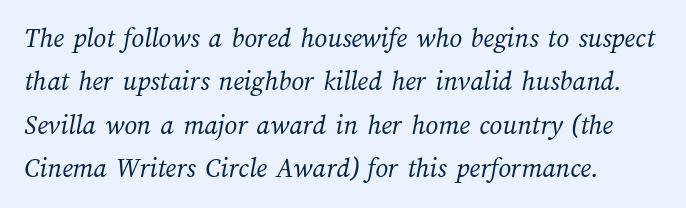
Q: Is the text bold? A: No.
Q: Is the text underlined? A: No.
Q: Is the spacing between letters normal or unusually wide? A: Normal.
Q: Is the spacing between lines tight, normal or loose? A: Normal.
Q: Width (condensed, normal, or wide)? A: Normal.
Q: Stroke contrast? A: Medium.
Q: x-height? A: Medium.
Q: Monospaced? A: No.
